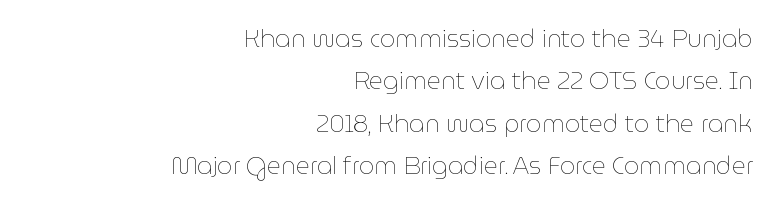
Q: Is the text bold? A: No.
Q: Is the text italic (slanted)? A: No, it is upright.
Q: Is the text underlined? A: No.
Q: How is the paragraph aligned? A: Right-aligned.
Q: Is the spacing between letters normal or unusually wide? A: Normal.
